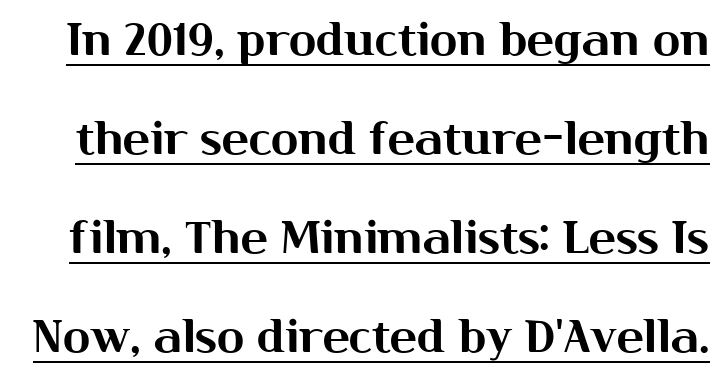
Q: Is the text italic (slanted)? A: No, it is upright.
Q: Is the typeface a serif or a sans-serif typeface? A: Sans-serif.
Q: Is the text underlined? A: Yes.
Q: Is the spacing between letters normal or unusually wide? A: Normal.
Q: Is the spacing between lines tight, normal or loose? A: Loose.
Q: Width (condensed, normal, or wide)? A: Normal.
Q: Stroke contrast? A: Medium.
Q: x-height? A: Medium.
Q: Monospaced? A: No.
